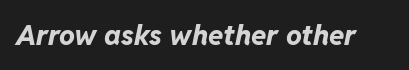
{"italic": "yes", "lean": "right", "slant_degrees": 11, "bold": "yes", "weight": "bold", "width": "normal", "stroke_contrast": "low", "x_height": "medium", "monospaced": "no", "underline": "no", "letter_spacing": "normal", "letter_spacing_em": 0.0, "glyph_px": 28}
